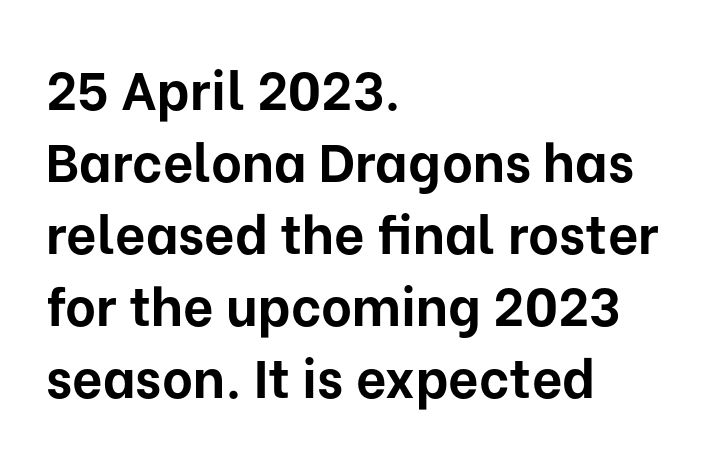
{"serif": "no", "italic": "no", "bold": "yes", "weight": "bold", "width": "normal", "stroke_contrast": "low", "x_height": "medium", "monospaced": "no", "underline": "no", "align": "left", "line_spacing": "normal", "line_spacing_ratio": 1.36, "letter_spacing": "normal", "letter_spacing_em": 0.0, "glyph_px": 53}
